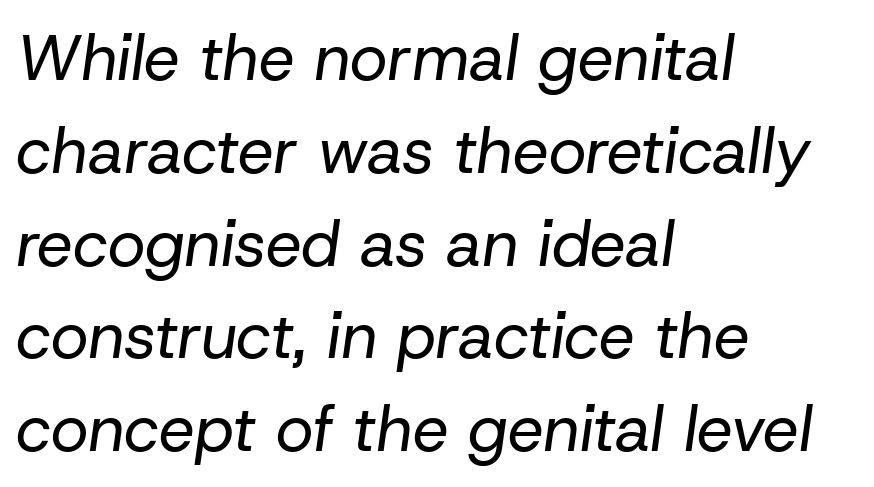
Spacing verdict: proportional, widths tailored to each character. The words here are not underlined. Casual observation: everything's shoved over to the left. Italic: yes, the glyphs are oblique. How are the letters spaced? Ordinarily, with no added tracking. Evenly set lines give the paragraph a standard silhouette.
